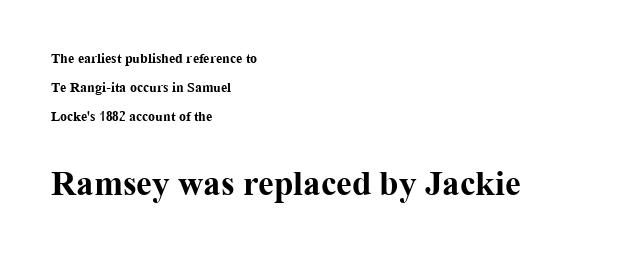
The rendering uses natural spacing where letterforms have individual widths. The type sits square on the baseline with zero lean. Bigger letters appear in the bottom chunk; the top chunk is reduced. These lines carry a lot of weight — the face is fully bold. Regarding leading, the lines here are spaced well apart. The compositor pushed each line to the left boundary.
